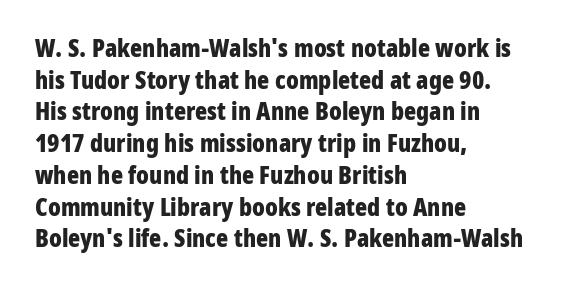
Short and long lines alike share a common starting point at left. The vertical gap from one line to the next is medium. Does the lettering tilt? It doesn't — this is upright. Underline: absent. The tracking reads as untouched default to a designer's eye. Chunky letters — that's bold for sure.
